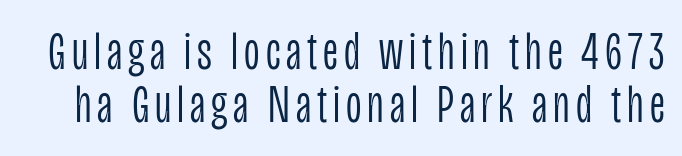
The image shows 54 px light, condensed sans-serif type, upright; set tight line spacing (0.99x), not underlined; low stroke contrast and a large x-height.
